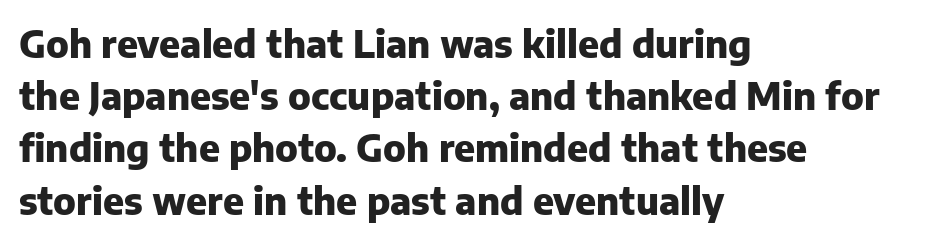
The space beneath each line is pristine and unruled. Horizontal bands of white between lines are of average thickness. Reading down the block, your eye returns to a fixed left position each line. Notice how the stems are strictly vertical — no italics here. Weight check: bold — yes, fully.
